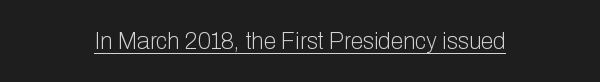
The image shows 23 px text type, upright; set normal letter spacing, underlined.
